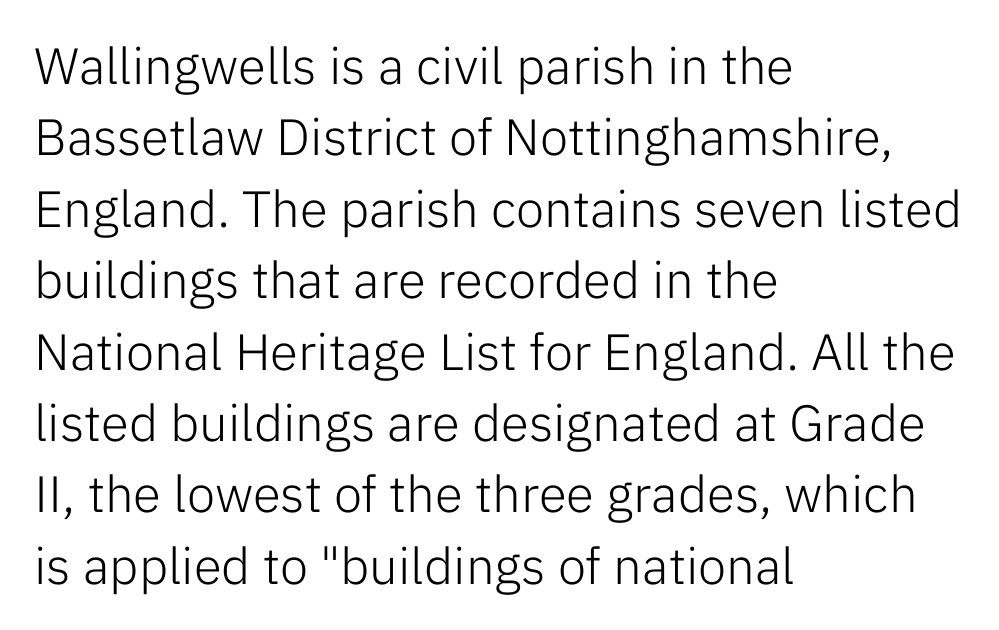
The image shows 51 px light sans-serif type, upright; set left-aligned, normal line spacing (1.4x), normal letter spacing, not underlined; low stroke contrast and a medium x-height.
